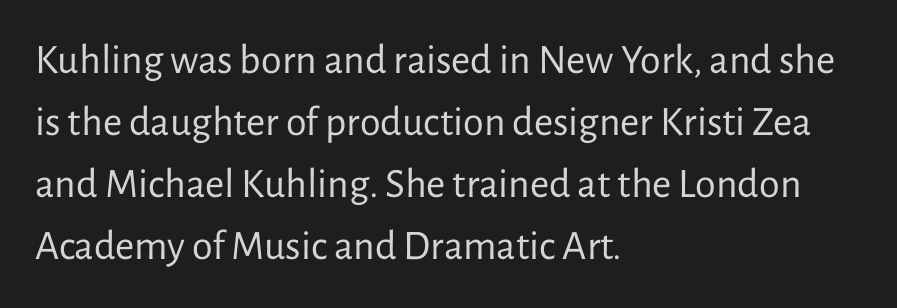
Q: Is the text bold? A: No.
Q: Is the text italic (slanted)? A: No, it is upright.
Q: Is the typeface a serif or a sans-serif typeface? A: Sans-serif.
Q: Is the text underlined? A: No.
Q: How is the paragraph aligned? A: Left-aligned.
Q: Is the spacing between letters normal or unusually wide? A: Normal.
Q: Is the spacing between lines tight, normal or loose? A: Normal.
Q: Width (condensed, normal, or wide)? A: Normal.
Q: Stroke contrast? A: Low.
Q: x-height? A: Medium.
Q: Monospaced? A: No.
